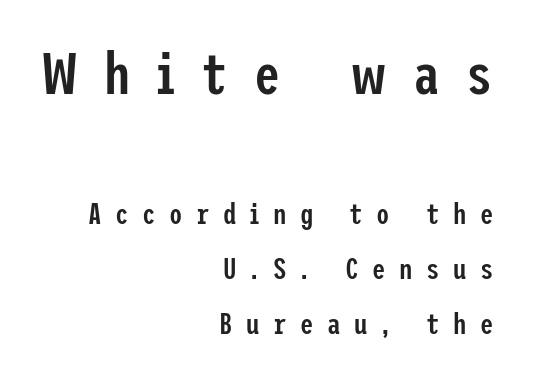
{"serif": "no", "italic": "no", "bold": "semi", "weight": "semibold", "width": "condensed", "stroke_contrast": "low", "x_height": "medium", "underline": "no", "align": "right", "line_spacing_ratio": 1.84, "letter_spacing": "wide", "letter_spacing_em": 0.45, "larger_block": "first", "size_ratio": 1.97, "glyph_px": 59}
